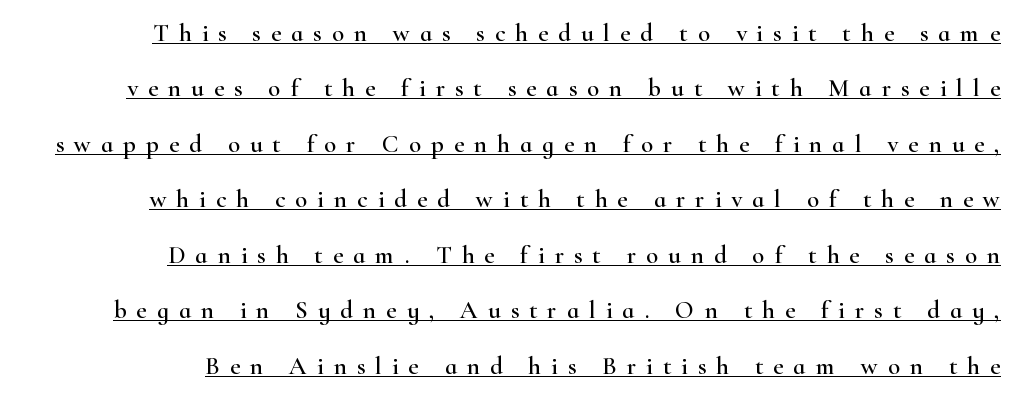
The image shows 25 px text type, upright; set right-aligned, loose line spacing (2.22x), unusually wide letter spacing (+0.4 em), underlined.
